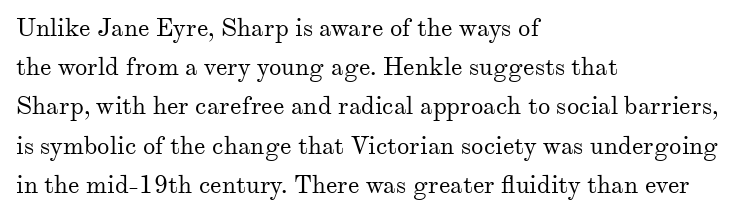
Q: Is the text bold? A: No.
Q: Is the text italic (slanted)? A: No, it is upright.
Q: Is the text underlined? A: No.
Q: How is the paragraph aligned? A: Left-aligned.
Q: Is the spacing between letters normal or unusually wide? A: Normal.
Q: Is the spacing between lines tight, normal or loose? A: Normal.
